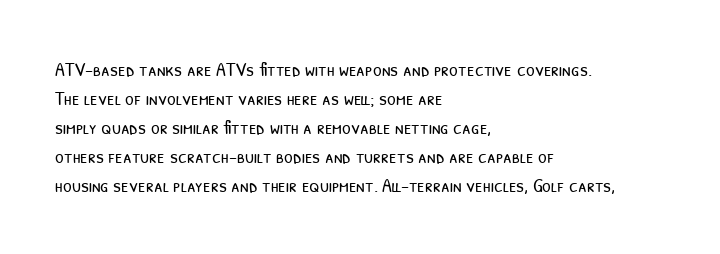
Q: Is the text bold? A: No.
Q: Is the text underlined? A: No.
Q: How is the paragraph aligned? A: Left-aligned.
Q: Is the spacing between letters normal or unusually wide? A: Normal.
Q: Is the spacing between lines tight, normal or loose? A: Normal.
